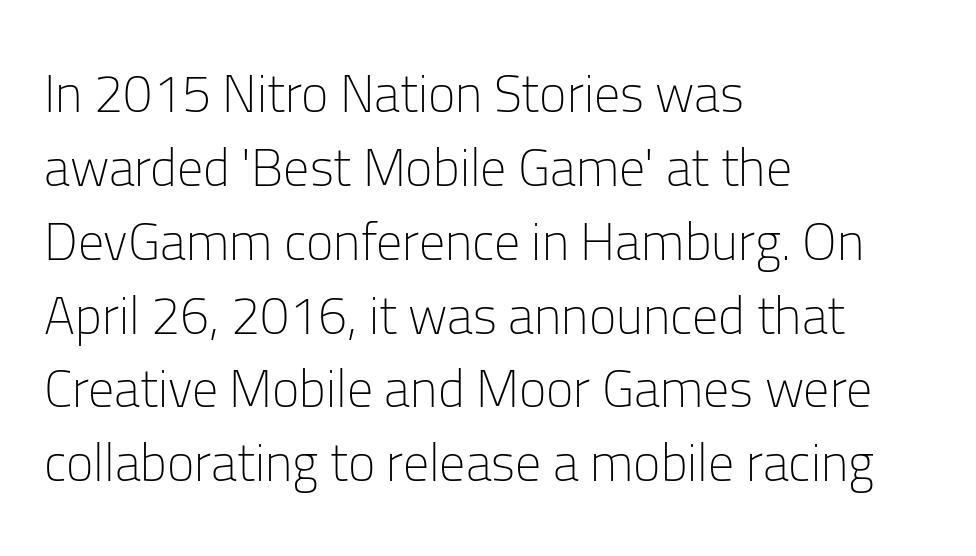
Q: Is the text bold? A: No.
Q: Is the text italic (slanted)? A: No, it is upright.
Q: Is the typeface a serif or a sans-serif typeface? A: Sans-serif.
Q: Is the text underlined? A: No.
Q: How is the paragraph aligned? A: Left-aligned.
Q: Is the spacing between letters normal or unusually wide? A: Normal.
Q: Is the spacing between lines tight, normal or loose? A: Normal.
Q: Width (condensed, normal, or wide)? A: Normal.
Q: Stroke contrast? A: Low.
Q: x-height? A: Medium.
Q: Monospaced? A: No.
